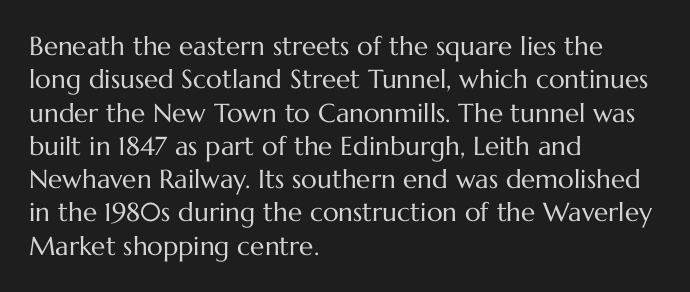
Q: Is the text bold? A: No.
Q: Is the text italic (slanted)? A: No, it is upright.
Q: Is the text underlined? A: No.
Q: How is the paragraph aligned? A: Left-aligned.
Q: Is the spacing between letters normal or unusually wide? A: Normal.
Q: Is the spacing between lines tight, normal or loose? A: Normal.
